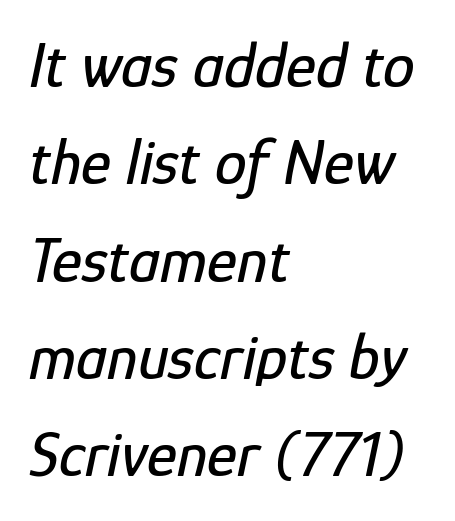
The image shows 64 px condensed type, italic (leaning right); set left-aligned, normal line spacing (1.52x), normal letter spacing, not underlined; low stroke contrast and a medium x-height.
